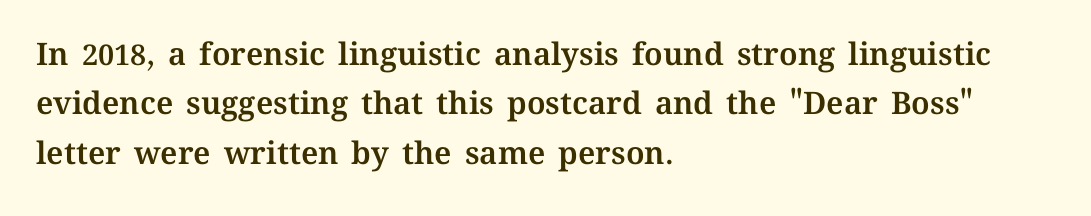
Q: Is the text italic (slanted)? A: No, it is upright.
Q: Is the text underlined? A: No.
Q: How is the paragraph aligned? A: Left-aligned.
Q: Is the spacing between letters normal or unusually wide? A: Normal.
Q: Is the spacing between lines tight, normal or loose? A: Normal.
Q: Width (condensed, normal, or wide)? A: Normal.
Q: Stroke contrast? A: Medium.
Q: x-height? A: Medium.
Q: Monospaced? A: No.
